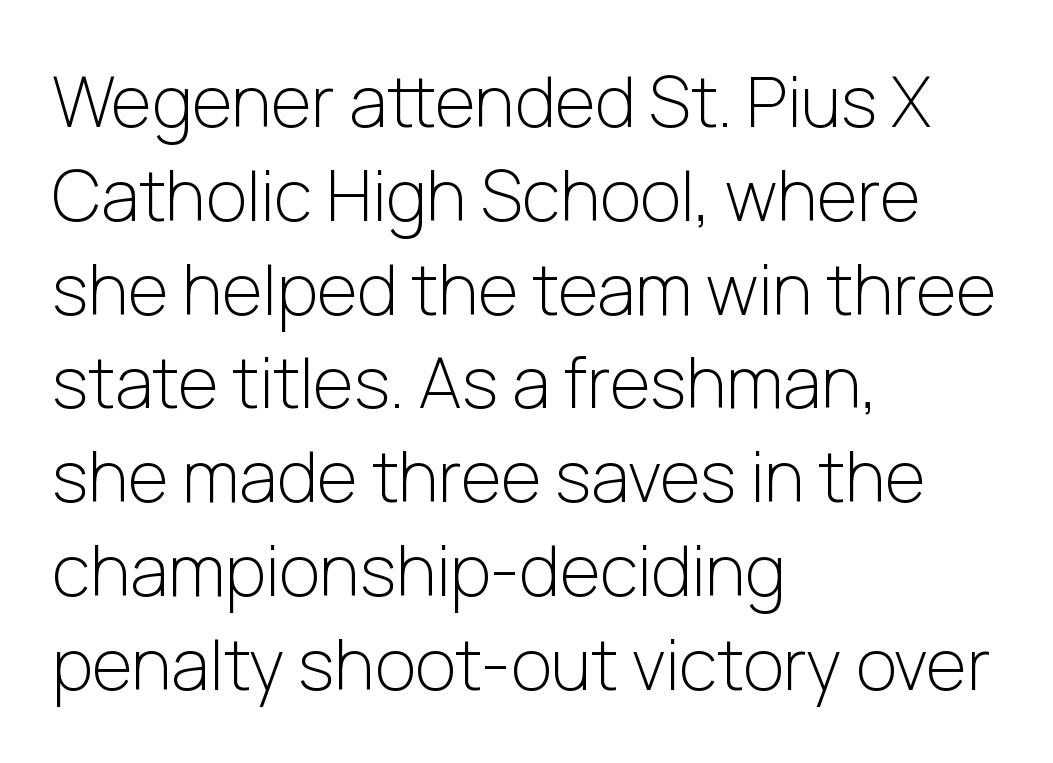
{"serif": "no", "italic": "no", "bold": "no", "weight": "light", "width": "normal", "stroke_contrast": "low", "x_height": "medium", "monospaced": "no", "underline": "no", "align": "left", "line_spacing": "normal", "line_spacing_ratio": 1.34, "letter_spacing": "normal", "letter_spacing_em": 0.0, "glyph_px": 70}
